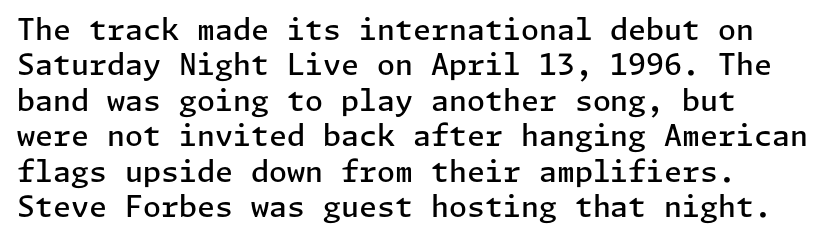
The image shows 29 px semibold sans-serif type, upright; set line spacing 1.22x, normal letter spacing, not underlined; low stroke contrast and a medium x-height.
